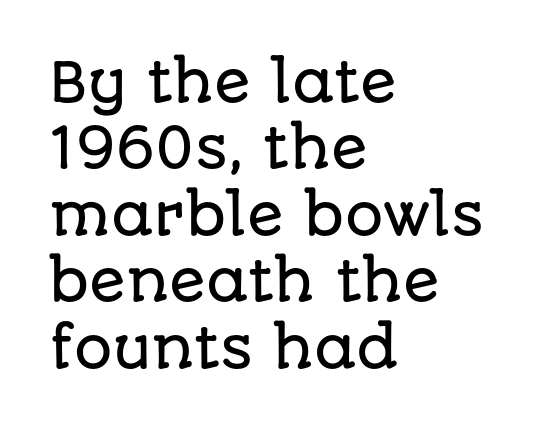
Do the letters lean? They stand straight. The horizontal fit of the characters is conventional and even. Underline: absent. The passage shown is typed in a proportional face where columns would drift. A classic flush-left, rag-right setting is used for this passage. Nope, no serifs anywhere on these letters.
